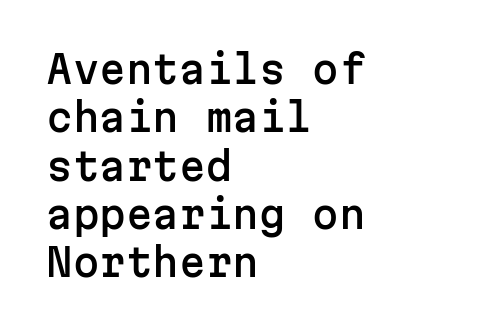
The image shows 38 px sans-serif type, upright, monospaced; set left-aligned, normal line spacing (1.27x), normal letter spacing, not underlined; low stroke contrast and a medium x-height.
